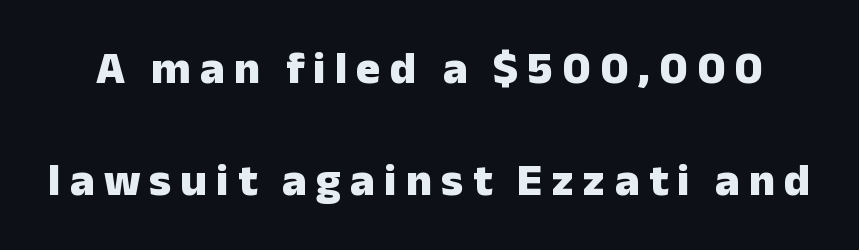
Q: Is the text bold? A: Yes.
Q: Is the text italic (slanted)? A: No, it is upright.
Q: Is the typeface a serif or a sans-serif typeface? A: Sans-serif.
Q: Is the text underlined? A: No.
Q: Is the spacing between letters normal or unusually wide? A: Unusually wide.
Q: Is the spacing between lines tight, normal or loose? A: Loose.
Q: Width (condensed, normal, or wide)? A: Normal.
Q: Stroke contrast? A: Low.
Q: x-height? A: Medium.
Q: Monospaced? A: No.
